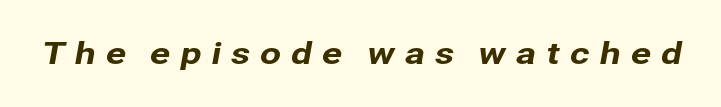
The image shows 31 px sans-serif type; set unusually wide letter spacing (+0.29 em), not underlined; low stroke contrast and a medium x-height.
